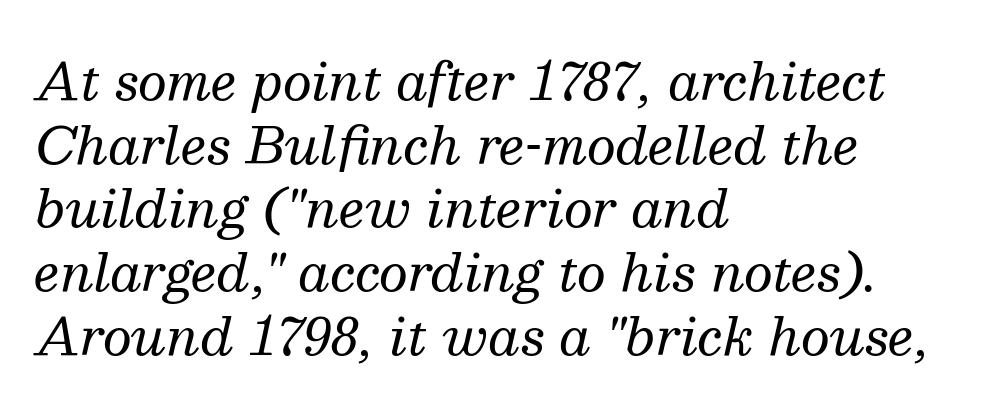
The image shows 51 px regular-weight serif type, italic (leaning right); set left-aligned, normal line spacing (1.25x), normal letter spacing, not underlined; medium stroke contrast and a medium x-height.
